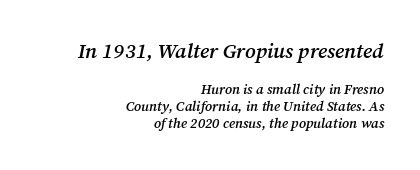
The compositor pushed each line to the right boundary. What stands out about the letter spacing? Nothing — it is the standard amount. The earlier block is typeset at a bigger size than the later block. Its strokes are somewhat broadened, the hallmark of semibold type.
